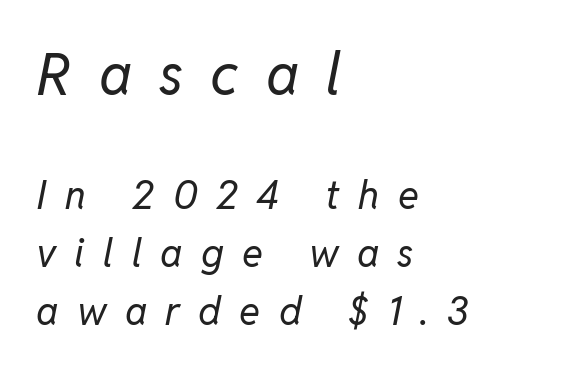
{"italic": "yes", "lean": "right", "slant_degrees": 11, "bold": "no", "weight": "regular", "width": "normal", "stroke_contrast": "low", "x_height": "medium", "monospaced": "no", "underline": "no", "align": "left", "line_spacing": "normal", "line_spacing_ratio": 1.49, "letter_spacing": "wide", "letter_spacing_em": 0.47, "larger_block": "first", "size_ratio": 1.49, "glyph_px": 58}
